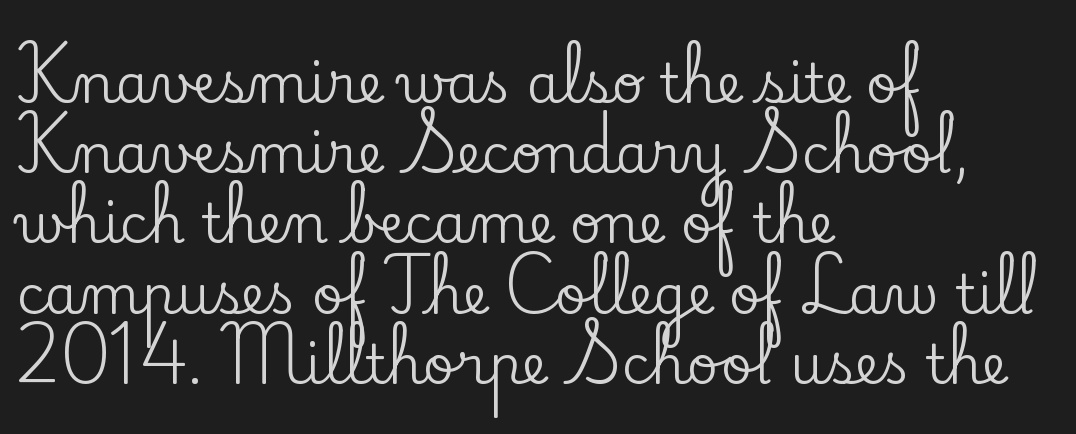
{"serif": "yes", "italic": "no", "width": "normal", "stroke_contrast": "low", "x_height": "small", "monospaced": "no", "underline": "no", "align": "left", "line_spacing": "normal", "line_spacing_ratio": 1.3, "letter_spacing": "normal", "letter_spacing_em": 0.0, "glyph_px": 54}
